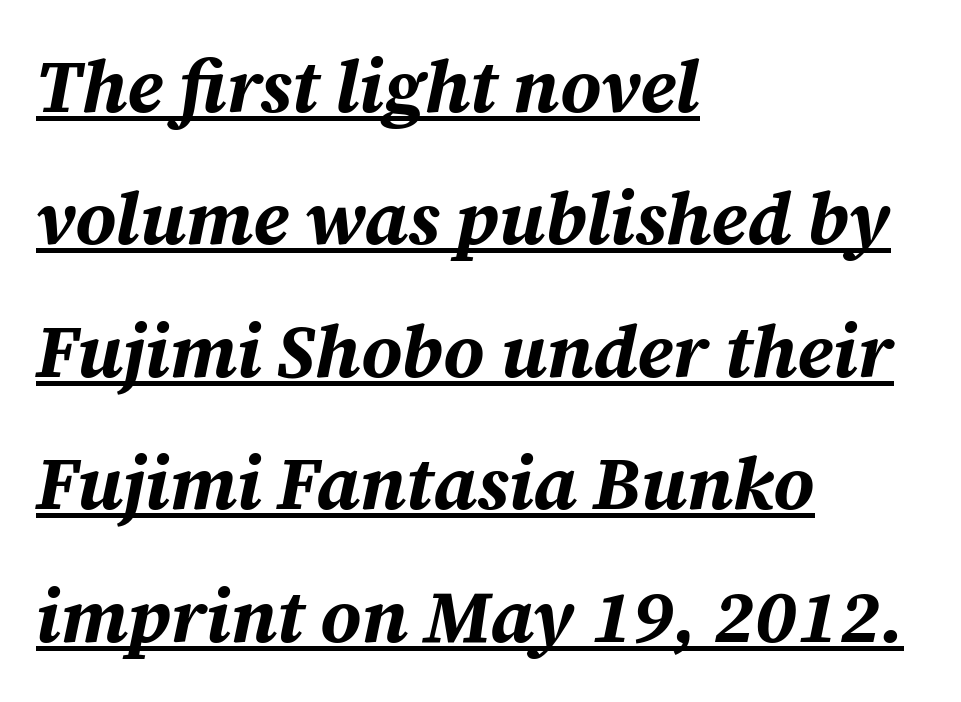
The image shows 74 px bold type, italic (leaning right); set left-aligned, line spacing 1.79x, normal letter spacing, underlined; medium stroke contrast and a medium x-height.
